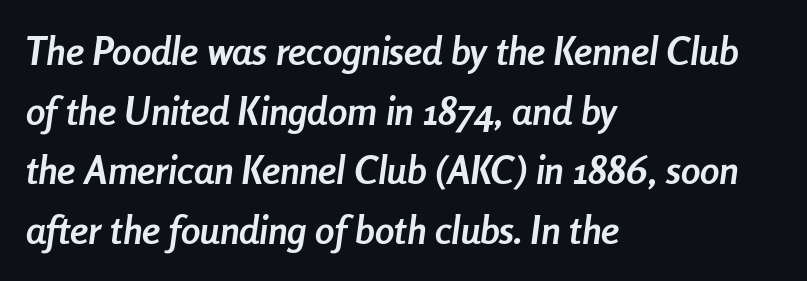
Q: Is the text bold? A: Yes.
Q: Is the text italic (slanted)? A: Yes, it leans right by about 8 degrees.
Q: Is the text underlined? A: No.
Q: How is the paragraph aligned? A: Left-aligned.
Q: Is the spacing between letters normal or unusually wide? A: Normal.
Q: Is the spacing between lines tight, normal or loose? A: Normal.
Q: Width (condensed, normal, or wide)? A: Condensed.
Q: Stroke contrast? A: Low.
Q: x-height? A: Medium.
Q: Monospaced? A: No.
